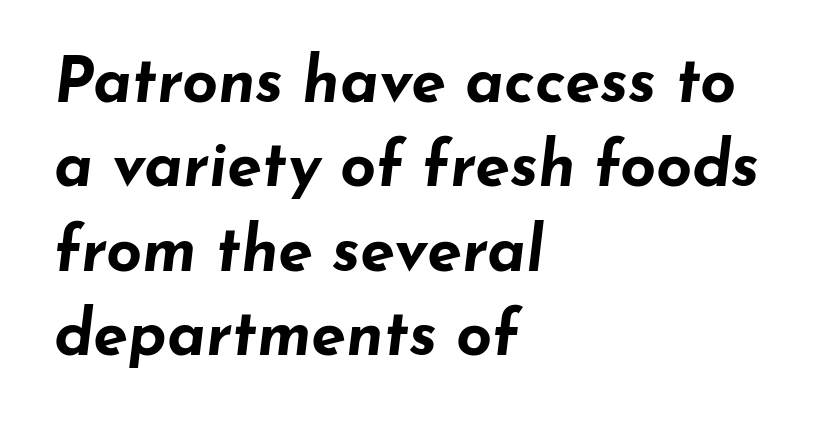
The image shows 63 px bold, wide type, italic (leaning right); set left-aligned, normal line spacing (1.34x), normal letter spacing, not underlined; low stroke contrast and a small x-height.
